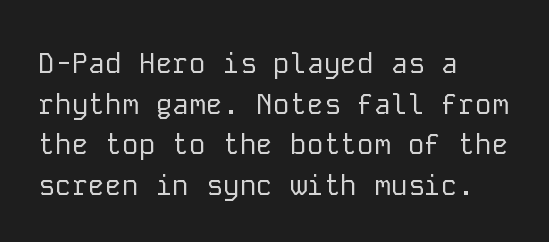
Q: Is the text bold? A: No.
Q: Is the text italic (slanted)? A: No, it is upright.
Q: Is the typeface a serif or a sans-serif typeface? A: Sans-serif.
Q: Is the text underlined? A: No.
Q: How is the paragraph aligned? A: Left-aligned.
Q: Is the spacing between letters normal or unusually wide? A: Normal.
Q: Is the spacing between lines tight, normal or loose? A: Normal.
Q: Width (condensed, normal, or wide)? A: Normal.
Q: Stroke contrast? A: Low.
Q: x-height? A: Medium.
Q: Monospaced? A: Yes.
